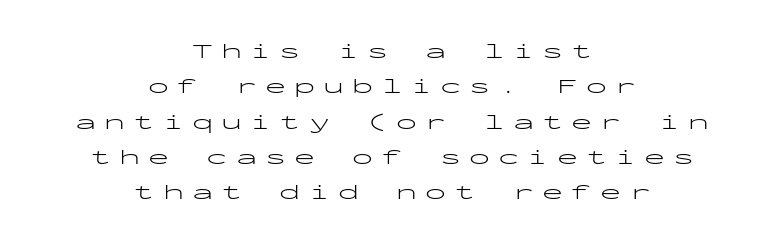
The image shows 21 px text type, upright; set centered, normal line spacing (1.68x), unusually wide letter spacing (+0.39 em), not underlined.
